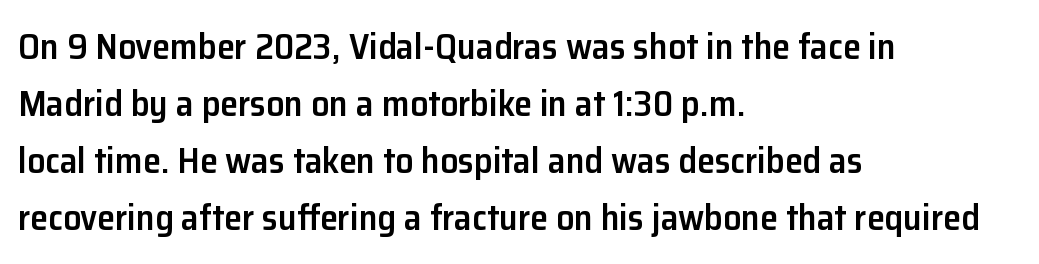
The image shows 36 px semibold sans-serif type, upright; set left-aligned, normal line spacing (1.58x), normal letter spacing, not underlined; low stroke contrast and a medium x-height.
